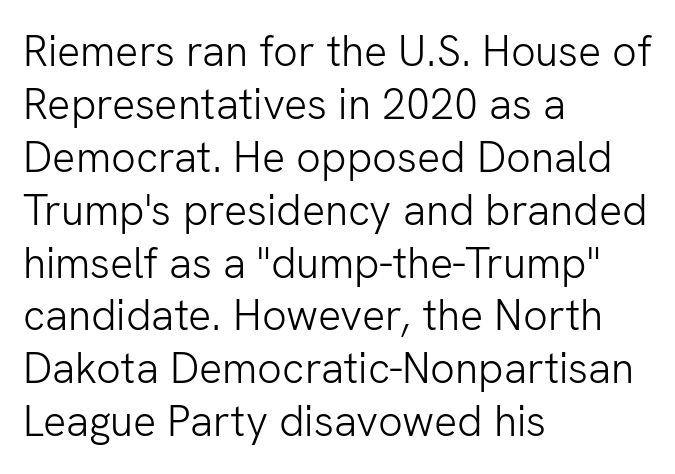
{"serif": "no", "italic": "no", "bold": "no", "weight": "light", "width": "normal", "stroke_contrast": "low", "x_height": "medium", "monospaced": "no", "underline": "no", "align": "left", "line_spacing_ratio": 1.23, "letter_spacing": "normal", "letter_spacing_em": 0.0, "glyph_px": 43}
